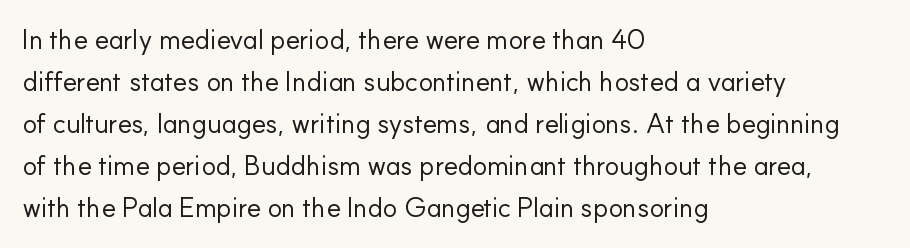
Each new line begins a customary step beneath the previous one. The passage shown is not underscored anywhere. Weight: not bold — regular or lighter. Nope, not italic — everything's standing straight. A classic flush-left, rag-right setting is used for this passage.
